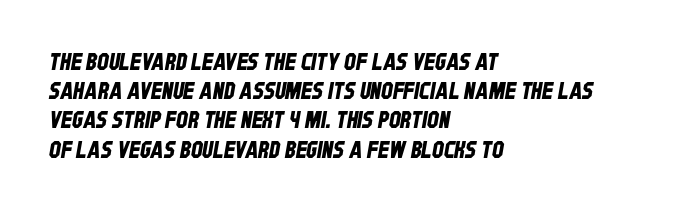
This rendering features lettering with no underline. Leading: standard. This rendering uses left alignment, leaving the right contour irregular. The passage shown has conventional tracking throughout.
